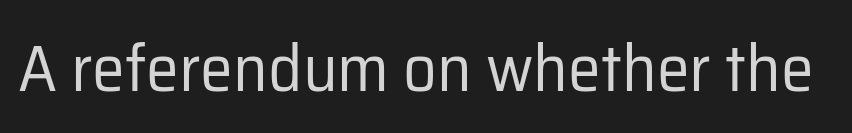
The image shows 66 px regular-weight sans-serif type, upright; set normal letter spacing, not underlined; low stroke contrast and a medium x-height.
